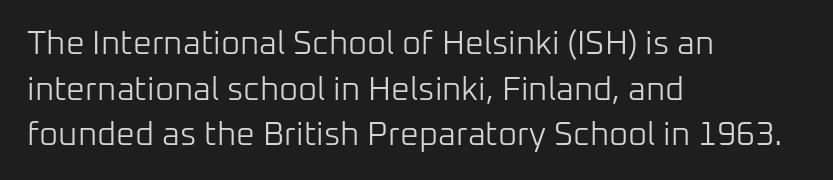
Q: Is the text bold? A: No.
Q: Is the text italic (slanted)? A: No, it is upright.
Q: Is the typeface a serif or a sans-serif typeface? A: Sans-serif.
Q: Is the text underlined? A: No.
Q: How is the paragraph aligned? A: Left-aligned.
Q: Is the spacing between letters normal or unusually wide? A: Normal.
Q: Is the spacing between lines tight, normal or loose? A: Normal.
Q: Width (condensed, normal, or wide)? A: Normal.
Q: Stroke contrast? A: Low.
Q: x-height? A: Medium.
Q: Monospaced? A: No.
